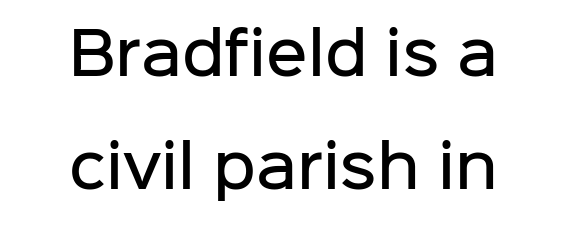
The image shows 57 px semibold sans-serif type, upright; set centered, loose line spacing (1.98x), normal letter spacing, not underlined; low stroke contrast and a medium x-height.
